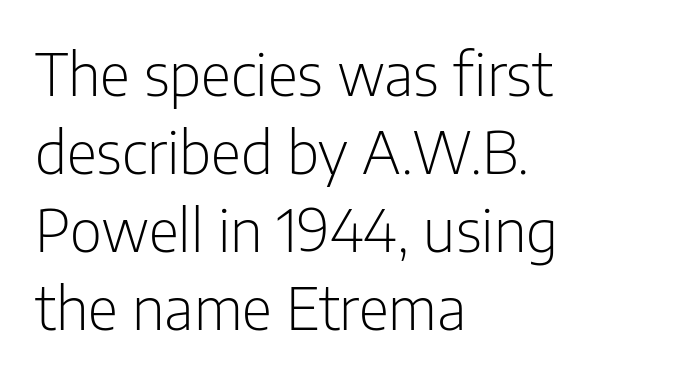
The image shows 59 px light, condensed sans-serif type, upright; set left-aligned, normal line spacing (1.32x), normal letter spacing, not underlined; low stroke contrast and a medium x-height.
